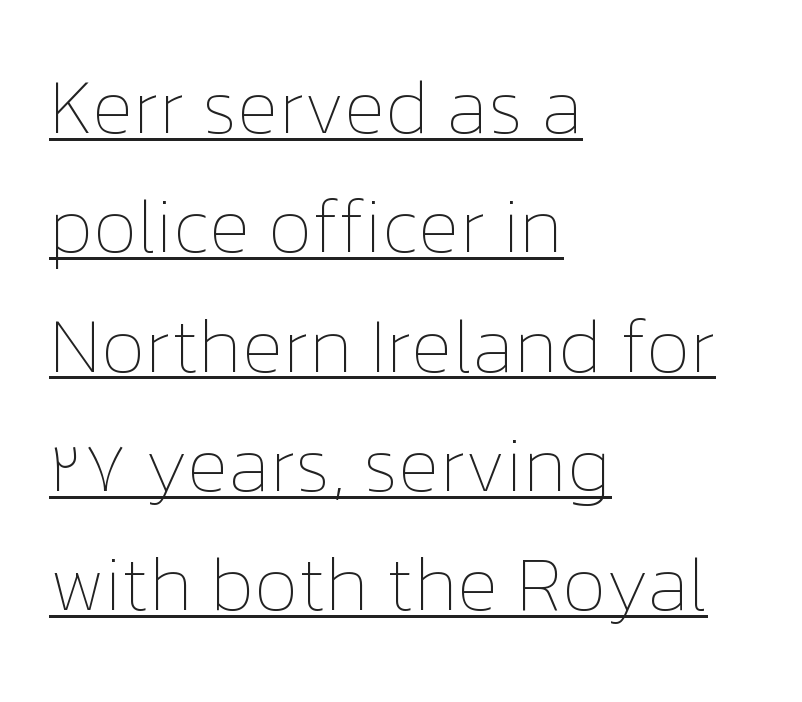
The image shows 76 px thin type, upright; set left-aligned, normal line spacing (1.57x), normal letter spacing, underlined; low stroke contrast and a medium x-height.
